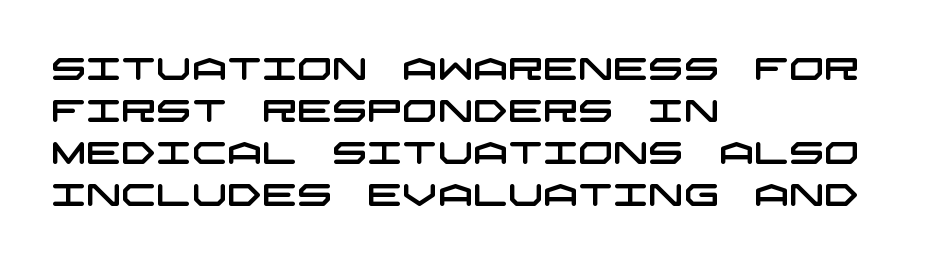
The image shows 31 px wide sans-serif type; set left-aligned, normal line spacing (1.35x), normal letter spacing, not underlined; low stroke contrast and a large x-height.
